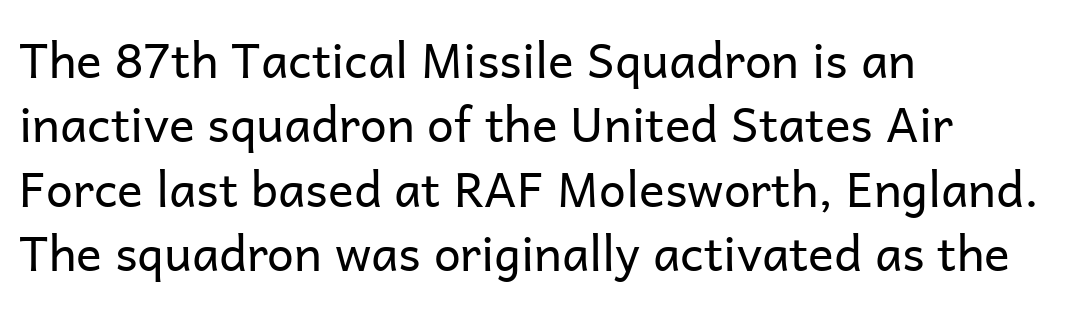
Has an underline been added? It has not. The cut favours lightness, reaching ordinary text weight at its darkest. Each letter keeps its own natural width here, so spacing adapts to shape. Baseline-to-baseline distance is the conventional proportion of letter height. The passage shown has conventional tracking throughout.
